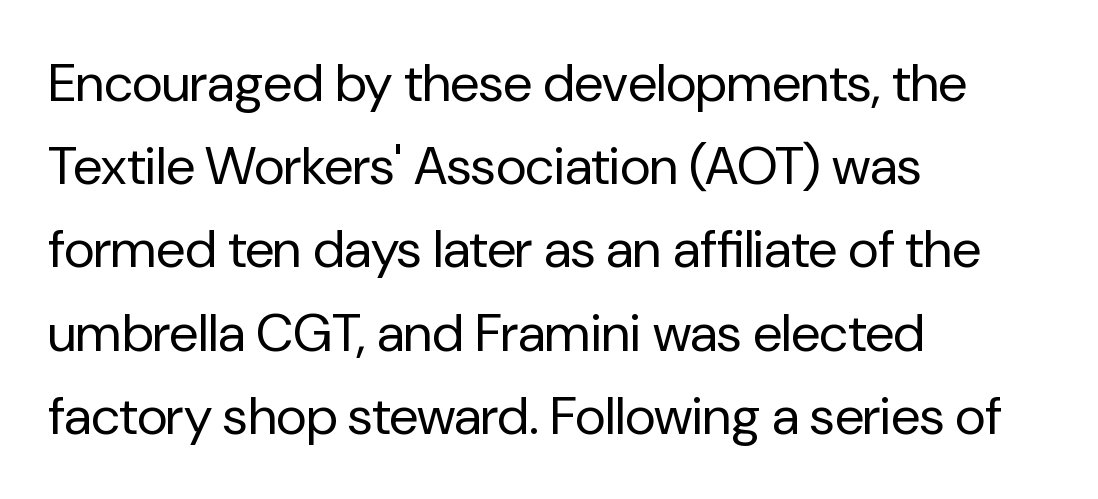
This rendering leaves character spacing at its baseline value. The passage is arranged the way most books set body copy — flush left. Successive baselines arrive at the customary interval. Has an underline been added? It has not. The axis of the letterforms is exactly vertical. This is sans-serif lettering, the kind often seen on screens and signage.
